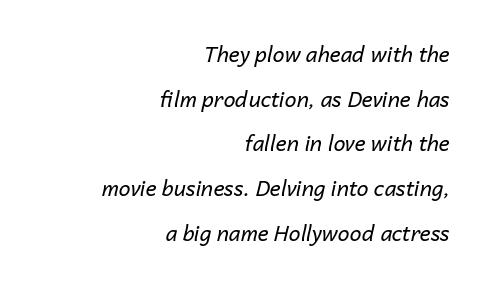
{"italic": "yes", "lean": "right", "slant_degrees": 14, "bold": "no", "underline": "no", "align": "right", "line_spacing": "loose", "line_spacing_ratio": 2.13, "letter_spacing": "normal", "letter_spacing_em": 0.0, "glyph_px": 21}
